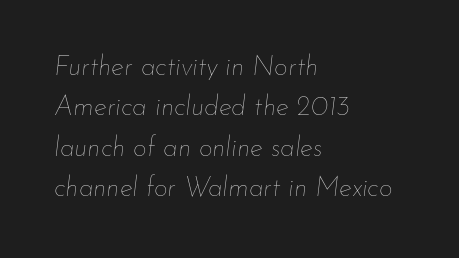
Q: Is the text bold? A: No.
Q: Is the text italic (slanted)? A: Yes, it leans right by about 7 degrees.
Q: Is the text underlined? A: No.
Q: How is the paragraph aligned? A: Left-aligned.
Q: Is the spacing between letters normal or unusually wide? A: Normal.
Q: Is the spacing between lines tight, normal or loose? A: Normal.
